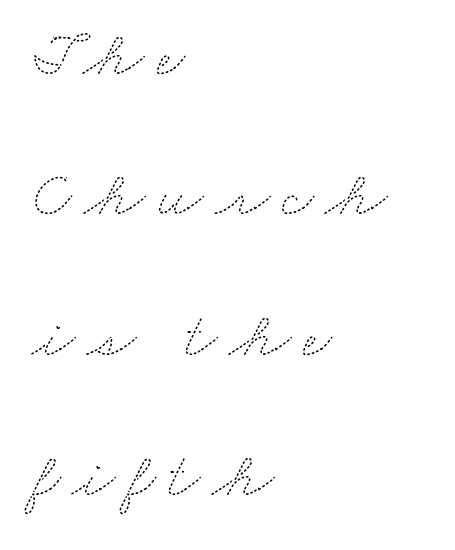
The image shows 63 px thin, wide type; set left-aligned, loose line spacing (2.23x), not underlined; medium stroke contrast and a small x-height.
